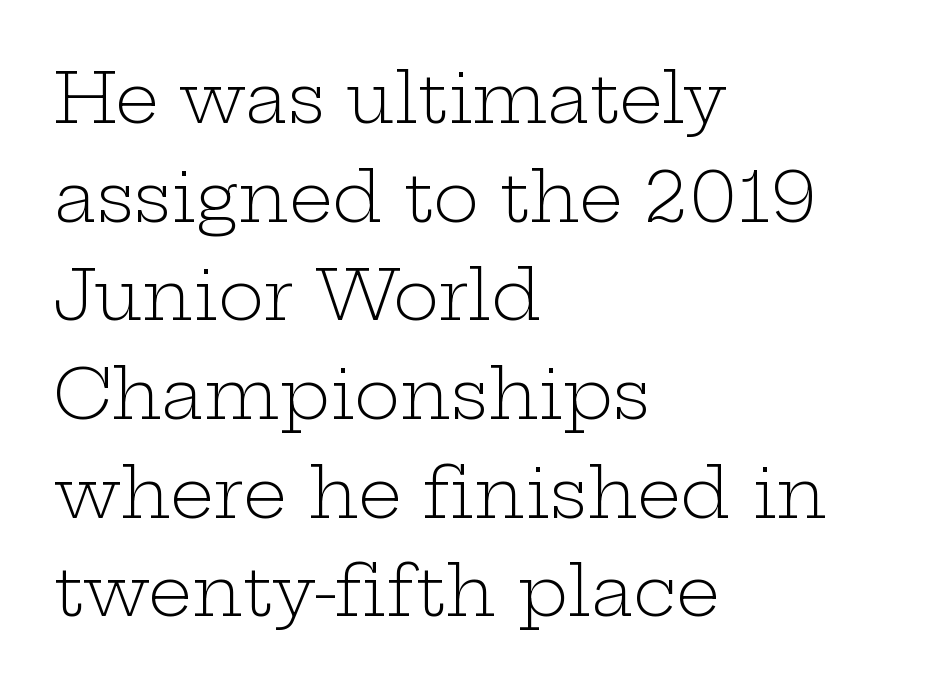
Q: Is the text bold? A: No.
Q: Is the text italic (slanted)? A: No, it is upright.
Q: Is the typeface a serif or a sans-serif typeface? A: Serif.
Q: Is the text underlined? A: No.
Q: How is the paragraph aligned? A: Left-aligned.
Q: Is the spacing between letters normal or unusually wide? A: Normal.
Q: Is the spacing between lines tight, normal or loose? A: Normal.
Q: Width (condensed, normal, or wide)? A: Wide.
Q: Stroke contrast? A: Low.
Q: x-height? A: Medium.
Q: Monospaced? A: No.
